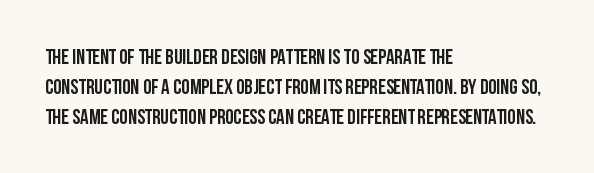
{"italic": "no", "bold": "yes", "underline": "no", "align": "left", "line_spacing": "normal", "line_spacing_ratio": 1.42, "letter_spacing": "normal", "letter_spacing_em": 0.0, "glyph_px": 21}
